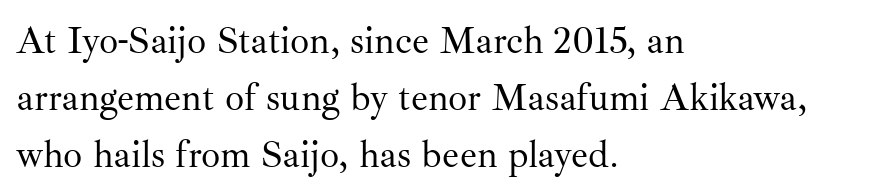
Any mark beneath the type? The region is blank. The font sits on the lighter half of the weight spectrum, regular included. Posture: vertical. Teacher's note: observe the even left margin — that is flush-left alignment. This rendering leaves character spacing at its baseline value. The lines sit at an ordinary, default distance from one another.
